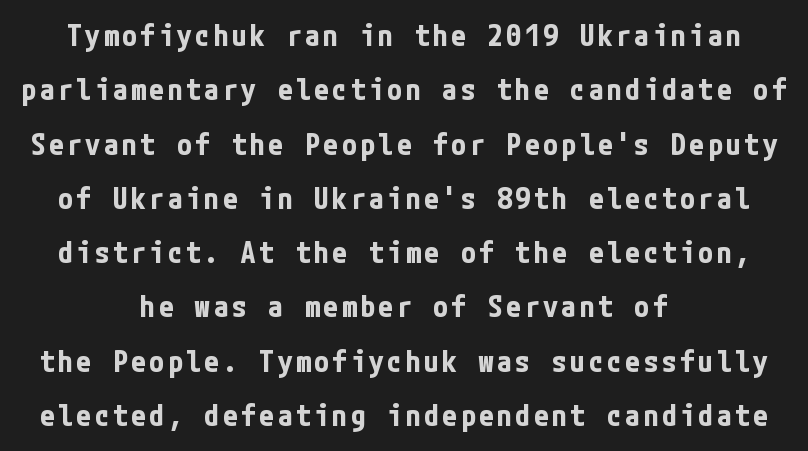
The axis of the letterforms is exactly vertical. Notice how the passage keeps no hard edge, just a central spine. Pretty heavy lettering here — definitely bold. Unlike a traditional serif, this face leaves its strokes unadorned.
